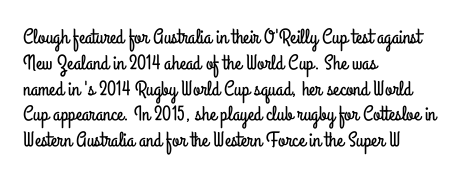
{"italic": "no", "underline": "no", "align": "left", "line_spacing_ratio": 1.23, "letter_spacing": "normal", "letter_spacing_em": 0.0, "glyph_px": 21}
